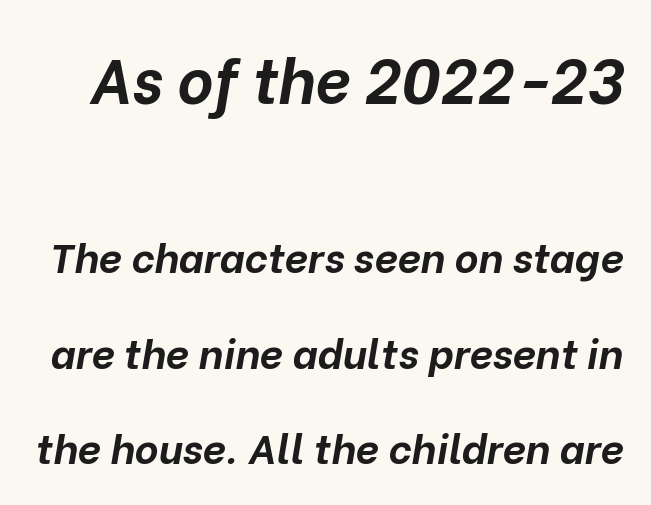
Q: Is the text bold? A: Yes.
Q: Is the text italic (slanted)? A: Yes, it leans right by about 10 degrees.
Q: Is the text underlined? A: No.
Q: Is the spacing between letters normal or unusually wide? A: Normal.
Q: Is the spacing between lines tight, normal or loose? A: Loose.
Q: Which block of text is set in a larger size, the first (top) or the second (bottom)? A: The first (top) one.
Q: Width (condensed, normal, or wide)? A: Normal.
Q: Stroke contrast? A: Low.
Q: x-height? A: Medium.
Q: Monospaced? A: No.
